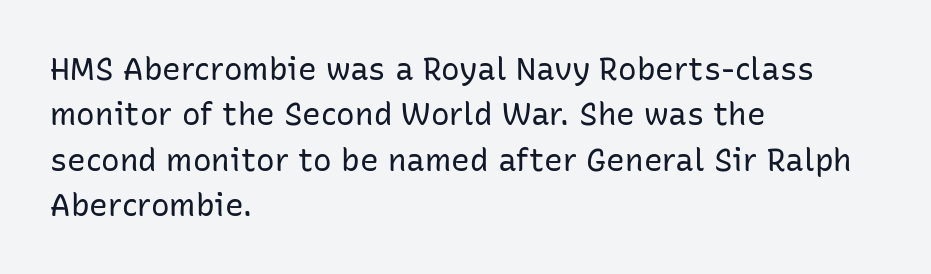
Q: Is the text bold? A: No.
Q: Is the text italic (slanted)? A: No, it is upright.
Q: Is the typeface a serif or a sans-serif typeface? A: Sans-serif.
Q: Is the text underlined? A: No.
Q: How is the paragraph aligned? A: Left-aligned.
Q: Is the spacing between letters normal or unusually wide? A: Normal.
Q: Is the spacing between lines tight, normal or loose? A: Normal.
Q: Width (condensed, normal, or wide)? A: Normal.
Q: Stroke contrast? A: Low.
Q: x-height? A: Medium.
Q: Monospaced? A: No.
